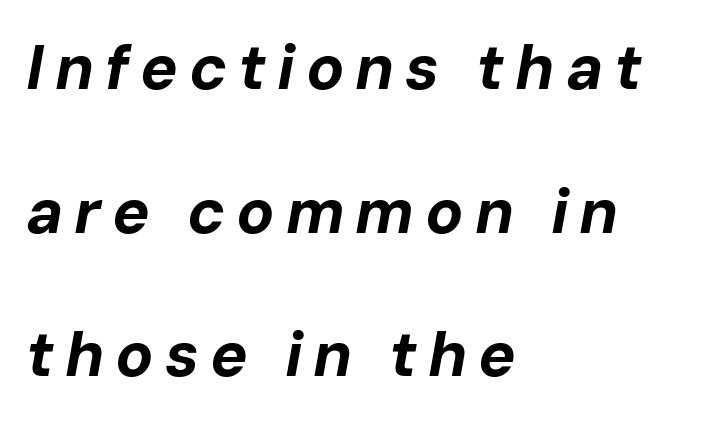
Beneath every word, the page is bare. Every row of glyphs begins at an identical x-position on the left. Successive baselines arrive slowly, with a big drop between each. The passage shown leans; its letterforms are oblique.
